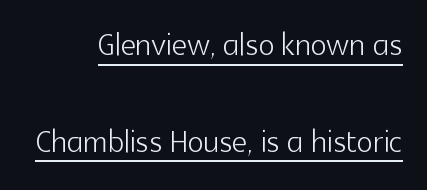
{"serif": "no", "italic": "no", "bold": "no", "weight": "light", "width": "normal", "x_height": "medium", "monospaced": "no", "underline": "yes", "align": "right", "line_spacing": "loose", "line_spacing_ratio": 2.3, "letter_spacing": "normal", "letter_spacing_em": 0.0, "glyph_px": 42}
